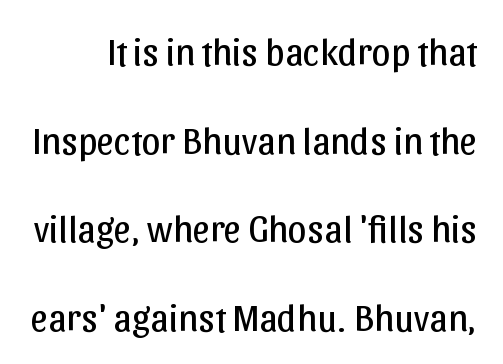
Q: Is the text bold? A: No.
Q: Is the text italic (slanted)? A: No, it is upright.
Q: Is the typeface a serif or a sans-serif typeface? A: Sans-serif.
Q: Is the text underlined? A: No.
Q: Is the spacing between letters normal or unusually wide? A: Normal.
Q: Is the spacing between lines tight, normal or loose? A: Loose.
Q: Width (condensed, normal, or wide)? A: Normal.
Q: Stroke contrast? A: Low.
Q: x-height? A: Medium.
Q: Monospaced? A: No.
